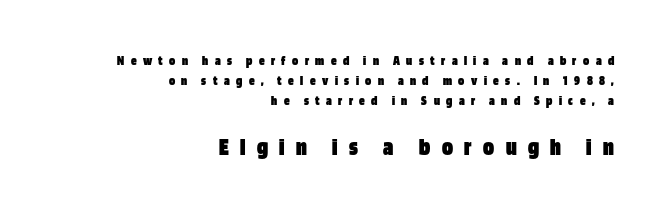
The passage shown is emphatically bold. The later block is typeset at a bigger size than the earlier block. Words float on clear page, feet unadorned. Each line ends at the same right margin while the left side varies. Unlike italic type, these characters show no tilt at all.
